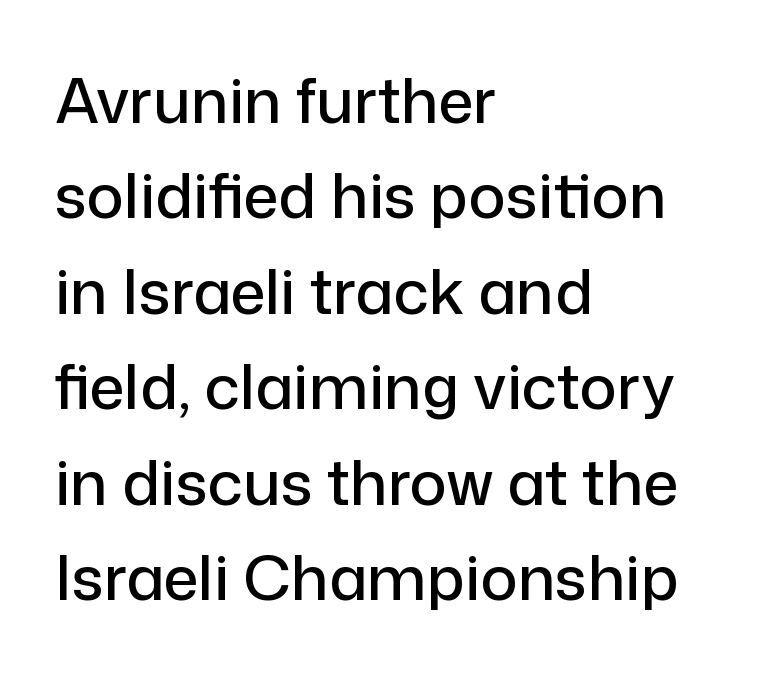
The image shows 62 px sans-serif type, upright; set left-aligned, normal line spacing (1.54x), normal letter spacing, not underlined; low stroke contrast and a medium x-height.
